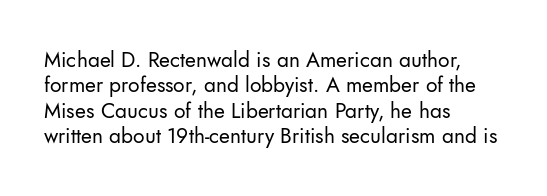
Q: Is the text bold? A: No.
Q: Is the text italic (slanted)? A: No, it is upright.
Q: Is the text underlined? A: No.
Q: How is the paragraph aligned? A: Left-aligned.
Q: Is the spacing between letters normal or unusually wide? A: Normal.
